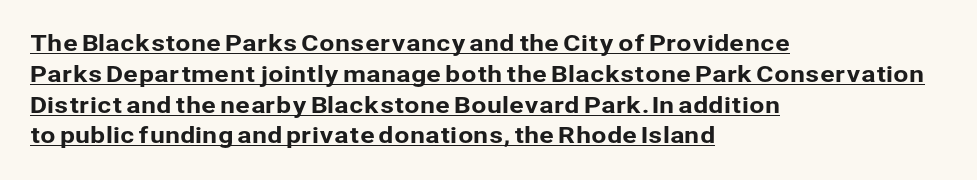
Q: Is the text italic (slanted)? A: No, it is upright.
Q: Is the text underlined? A: Yes.
Q: How is the paragraph aligned? A: Left-aligned.
Q: Is the spacing between letters normal or unusually wide? A: Normal.
Q: Is the spacing between lines tight, normal or loose? A: Normal.
